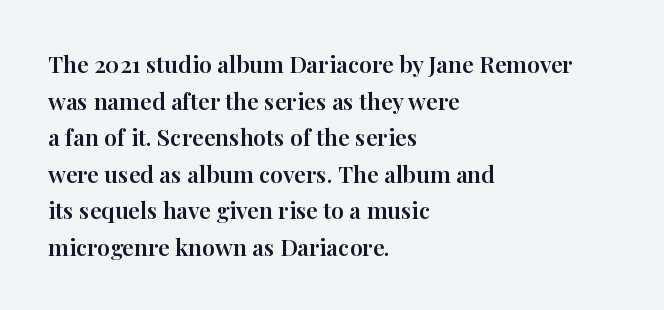
Q: Is the text italic (slanted)? A: No, it is upright.
Q: Is the text underlined? A: No.
Q: How is the paragraph aligned? A: Left-aligned.
Q: Is the spacing between letters normal or unusually wide? A: Normal.
Q: Is the spacing between lines tight, normal or loose? A: Normal.
